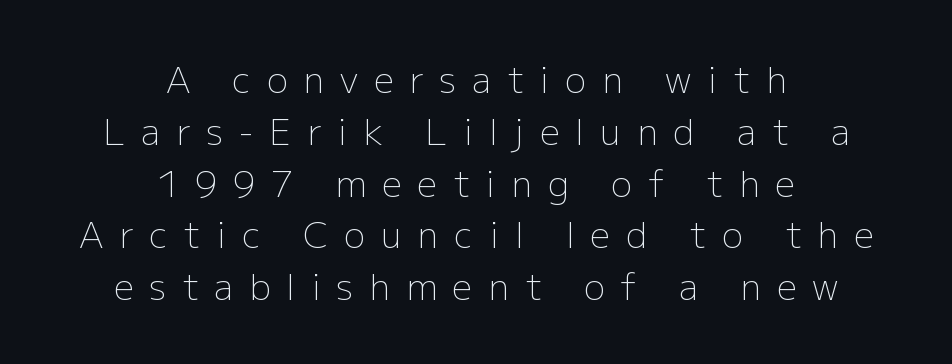
The image shows 35 px light sans-serif type, upright; set centered, normal line spacing (1.48x), unusually wide letter spacing (+0.46 em), not underlined; low stroke contrast and a medium x-height.
